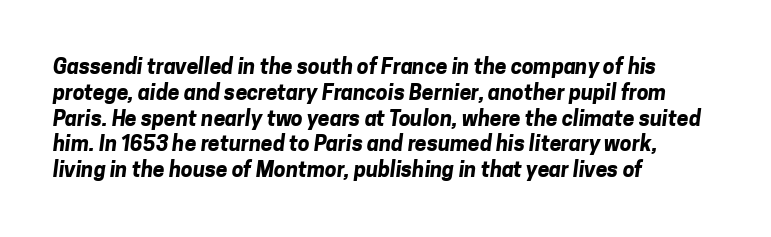
The paragraph has a hard left edge and a soft right edge. This sample uses plain, unmodified letter spacing. Quick note: underline off. Strong, thick strokes mark this as bold type.
